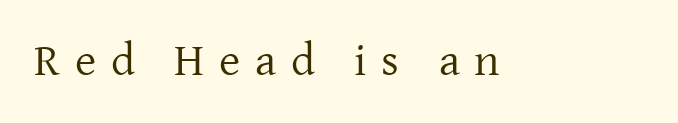
The image shows 46 px regular-weight serif type, upright; set unusually wide letter spacing (+0.32 em), not underlined; low stroke contrast and a medium x-height.
